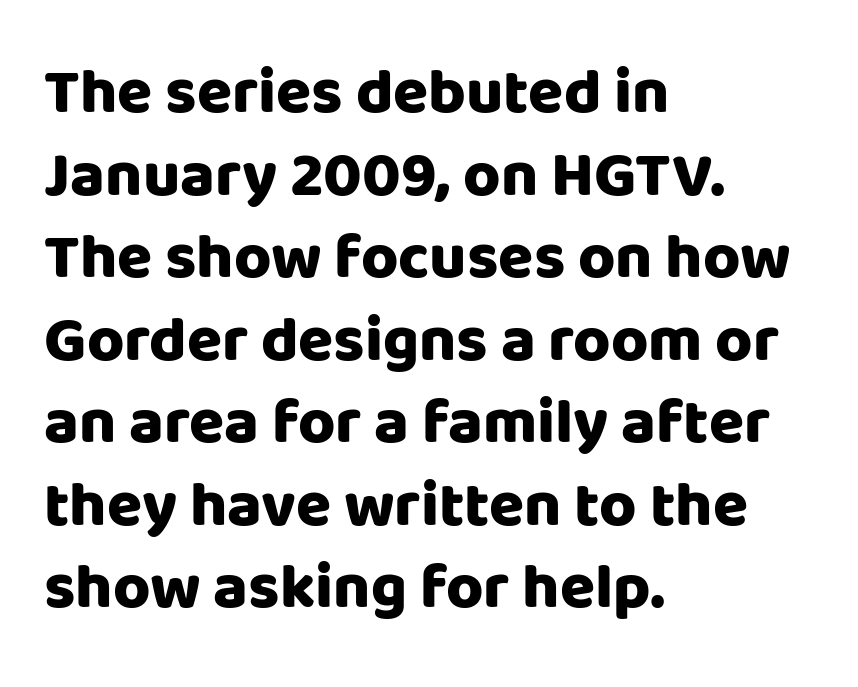
{"serif": "no", "italic": "no", "bold": "yes", "weight": "heavy", "width": "normal", "stroke_contrast": "low", "x_height": "large", "monospaced": "no", "underline": "no", "align": "left", "line_spacing": "normal", "line_spacing_ratio": 1.29, "letter_spacing": "normal", "letter_spacing_em": 0.0, "glyph_px": 64}
